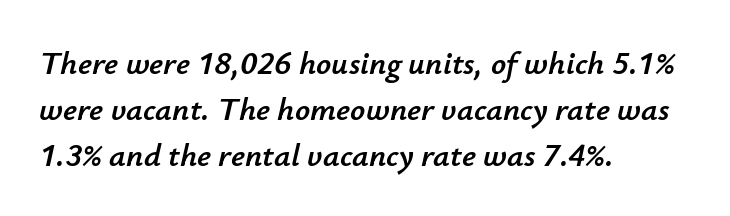
Q: Is the text italic (slanted)? A: Yes, it leans right by about 12 degrees.
Q: Is the text underlined? A: No.
Q: How is the paragraph aligned? A: Left-aligned.
Q: Is the spacing between letters normal or unusually wide? A: Normal.
Q: Is the spacing between lines tight, normal or loose? A: Normal.
Q: Width (condensed, normal, or wide)? A: Normal.
Q: Stroke contrast? A: Low.
Q: x-height? A: Small.
Q: Monospaced? A: No.
